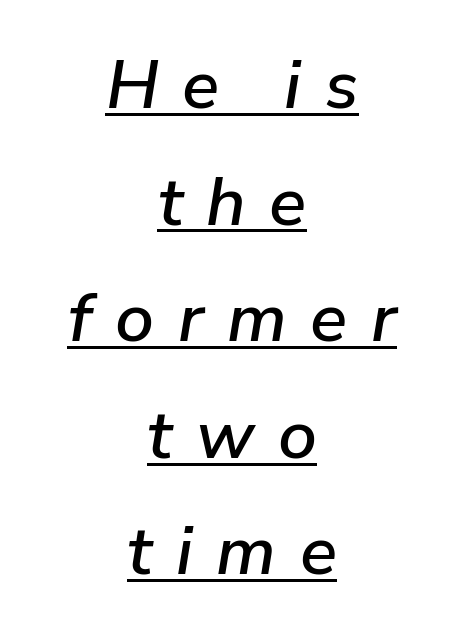
Tall strokes in this sample are angled rather than plumb. This is underlined copy, the kind a proofreader might mark for attention. Baseline-to-baseline distance is the conventional proportion of letter height. You could only call the tracking loose — the letters float apart. The passage shown is typed in a proportional face where columns would drift. Compared with a flush-left layout, this one balances lines on the center instead.
